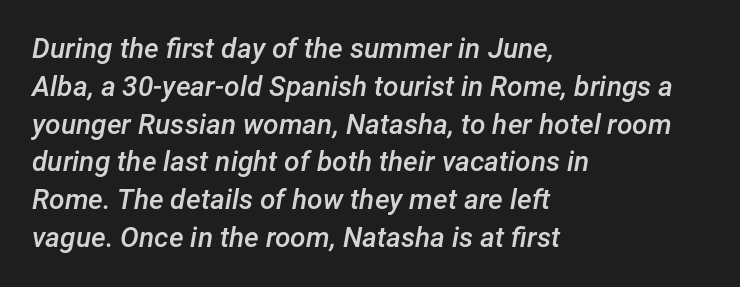
Q: Is the text bold? A: Semi-bold.
Q: Is the text italic (slanted)? A: Yes, it leans right by about 12 degrees.
Q: Is the text underlined? A: No.
Q: How is the paragraph aligned? A: Left-aligned.
Q: Is the spacing between letters normal or unusually wide? A: Normal.
Q: Is the spacing between lines tight, normal or loose? A: Normal.
Q: Width (condensed, normal, or wide)? A: Normal.
Q: Stroke contrast? A: Low.
Q: x-height? A: Medium.
Q: Monospaced? A: No.
